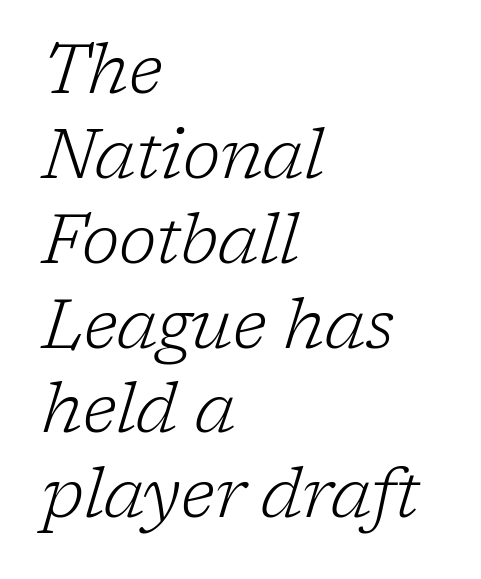
Q: Is the text bold? A: No.
Q: Is the text italic (slanted)? A: Yes, it leans right by about 17 degrees.
Q: Is the typeface a serif or a sans-serif typeface? A: Serif.
Q: Is the text underlined? A: No.
Q: How is the paragraph aligned? A: Left-aligned.
Q: Is the spacing between letters normal or unusually wide? A: Normal.
Q: Width (condensed, normal, or wide)? A: Normal.
Q: Stroke contrast? A: Low.
Q: x-height? A: Medium.
Q: Monospaced? A: No.
